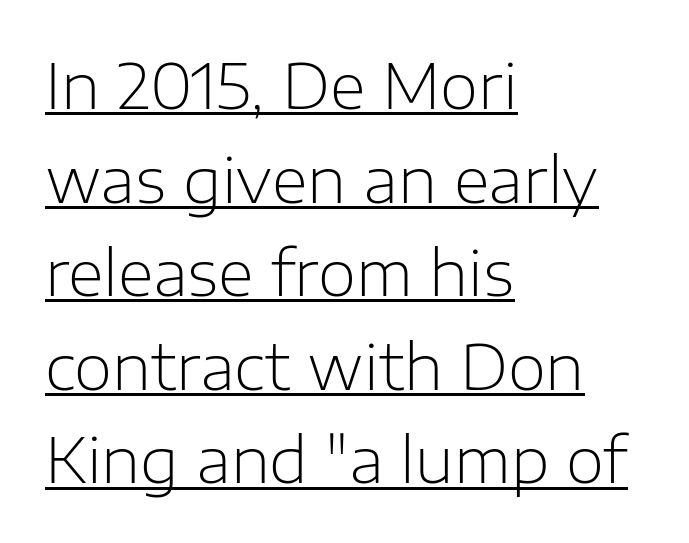
Quick note: interline space is typical. Underline: present. Do the letters lean? They stand straight. This rendering uses left alignment, leaving the right contour irregular. The font family rendered here belongs to the sans-serif group.
